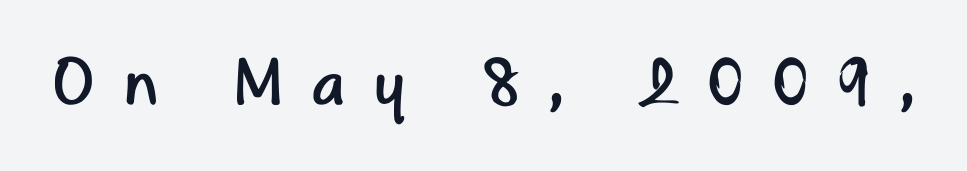
The letters carry no serifs — their stems end cleanly without finishing strokes. The rendering inserts visible extra space after every character. The weight tops out at a normal text grade. Character widths vary here, with narrow letters taking less room than wide ones.
